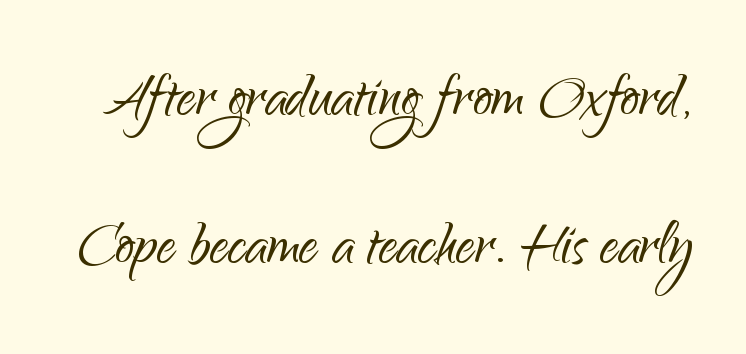
{"serif": "no", "bold": "no", "weight": "light", "width": "normal", "stroke_contrast": "low", "x_height": "small", "monospaced": "no", "underline": "no", "line_spacing": "loose", "line_spacing_ratio": 1.98, "letter_spacing": "normal", "letter_spacing_em": 0.0, "glyph_px": 75}
